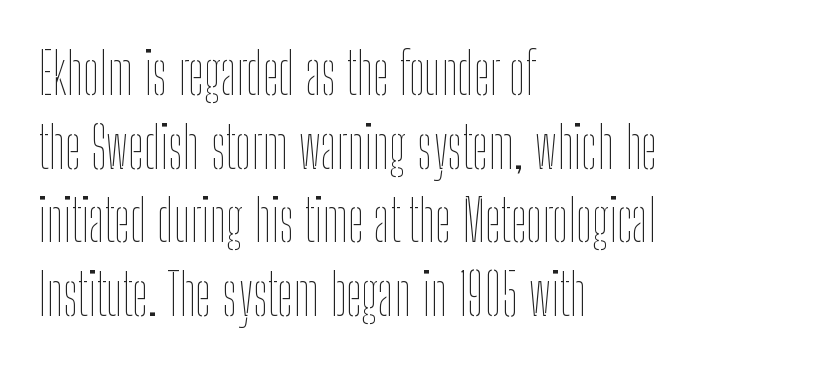
The strip under each line holds only bare page. Leading: standard. These glyphs show unthickened strokes, regular width or finer. Every stem runs plumb, perpendicular to the baseline. Each letter keeps its own natural width here, so spacing adapts to shape. Inter-character spacing is left at the font's built-in metrics.
